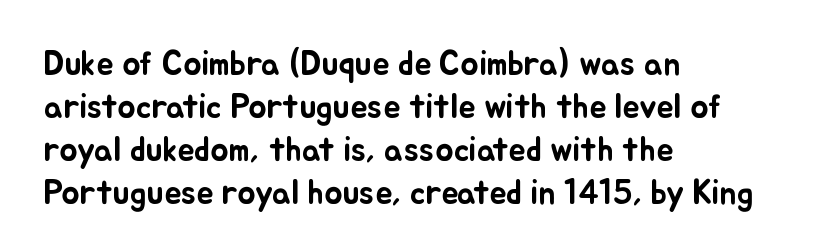
Q: Is the text italic (slanted)? A: No, it is upright.
Q: Is the text underlined? A: No.
Q: How is the paragraph aligned? A: Left-aligned.
Q: Is the spacing between letters normal or unusually wide? A: Normal.
Q: Is the spacing between lines tight, normal or loose? A: Normal.
Q: Width (condensed, normal, or wide)? A: Normal.
Q: Stroke contrast? A: Low.
Q: x-height? A: Small.
Q: Monospaced? A: No.
